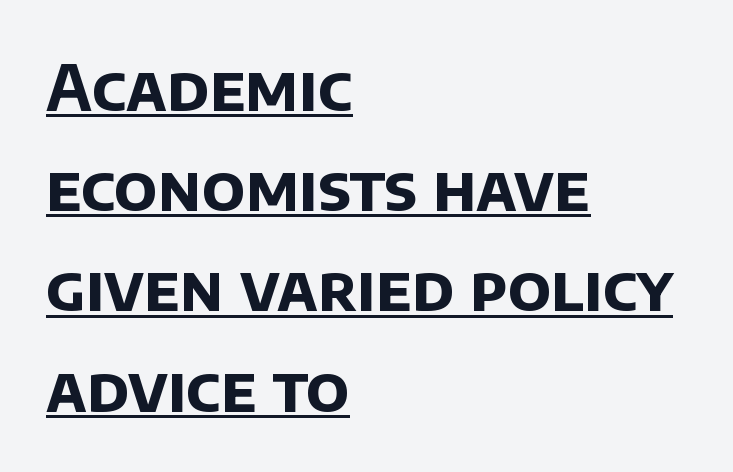
{"serif": "no", "bold": "yes", "weight": "bold", "width": "normal", "stroke_contrast": "low", "x_height": "large", "monospaced": "no", "underline": "yes", "align": "left", "line_spacing": "normal", "line_spacing_ratio": 1.59, "letter_spacing": "normal", "letter_spacing_em": 0.0, "glyph_px": 63}
